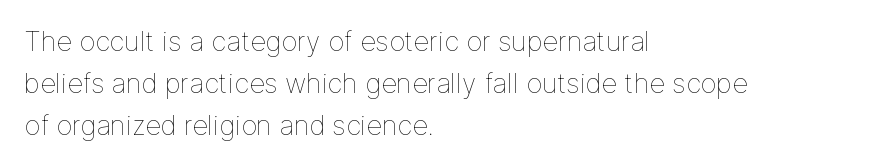
Q: Is the text bold? A: No.
Q: Is the text italic (slanted)? A: No, it is upright.
Q: Is the text underlined? A: No.
Q: How is the paragraph aligned? A: Left-aligned.
Q: Is the spacing between letters normal or unusually wide? A: Normal.
Q: Is the spacing between lines tight, normal or loose? A: Normal.
